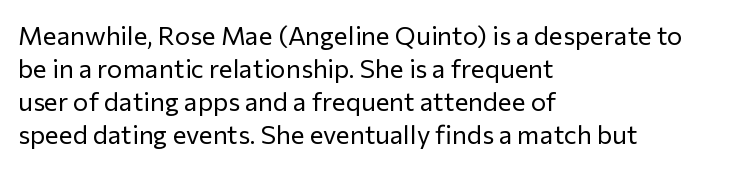
{"italic": "no", "bold": "no", "underline": "no", "align": "left", "line_spacing": "normal", "line_spacing_ratio": 1.27, "letter_spacing": "normal", "letter_spacing_em": 0.0, "glyph_px": 26}
